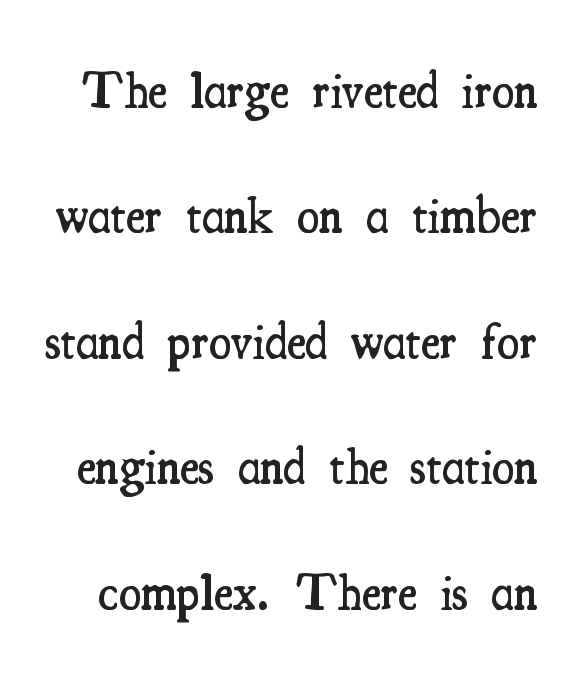
Q: Is the text bold? A: Semi-bold.
Q: Is the text italic (slanted)? A: No, it is upright.
Q: Is the typeface a serif or a sans-serif typeface? A: Serif.
Q: Is the text underlined? A: No.
Q: Is the spacing between letters normal or unusually wide? A: Normal.
Q: Is the spacing between lines tight, normal or loose? A: Loose.
Q: Width (condensed, normal, or wide)? A: Condensed.
Q: Stroke contrast? A: Medium.
Q: x-height? A: Small.
Q: Monospaced? A: No.
